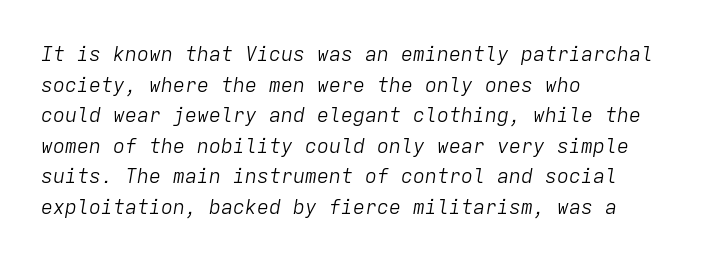
The letterforms sit shoulder to shoulder at normal distance. This reads as an unemphasized weight, regular at the heaviest. Has an underline been added? It has not. A student would call this left alignment; a typographer would say flush left, rag right. Would a proofreader flag this as italicized? Yes. Regarding leading, the lines here are spaced in the standard way.
